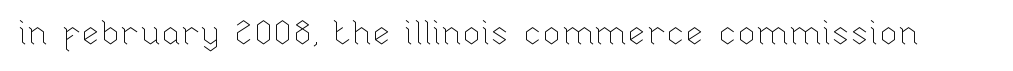
Q: Is the text bold? A: No.
Q: Is the text italic (slanted)? A: No, it is upright.
Q: Is the text underlined? A: No.
Q: Is the spacing between letters normal or unusually wide? A: Normal.
Q: Width (condensed, normal, or wide)? A: Normal.
Q: Stroke contrast? A: Low.
Q: x-height? A: Medium.
Q: Monospaced? A: No.
